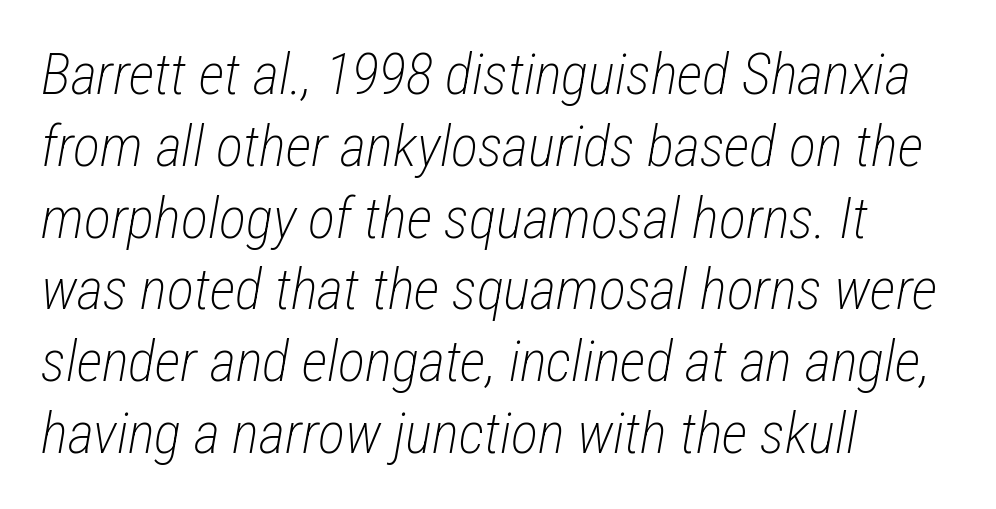
{"italic": "yes", "lean": "right", "slant_degrees": 12, "bold": "no", "weight": "light", "width": "condensed", "stroke_contrast": "low", "x_height": "medium", "monospaced": "no", "underline": "no", "align": "left", "line_spacing": "normal", "line_spacing_ratio": 1.26, "letter_spacing": "normal", "letter_spacing_em": 0.0, "glyph_px": 57}
